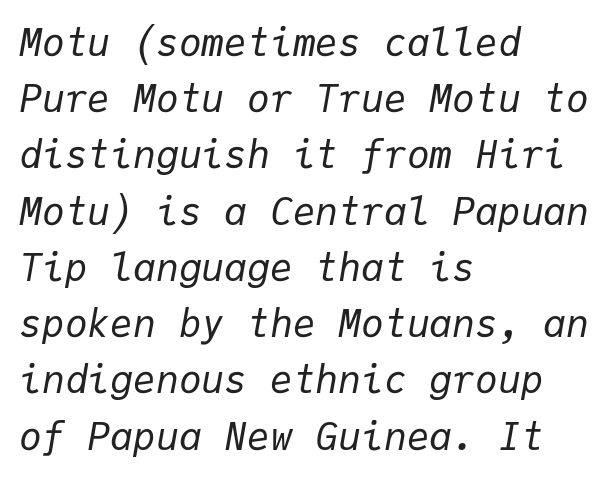
{"italic": "yes", "lean": "right", "slant_degrees": 9, "bold": "no", "weight": "regular", "width": "normal", "stroke_contrast": "low", "x_height": "medium", "monospaced": "yes", "underline": "no", "align": "left", "line_spacing": "normal", "line_spacing_ratio": 1.48, "letter_spacing": "normal", "letter_spacing_em": 0.0, "glyph_px": 38}
